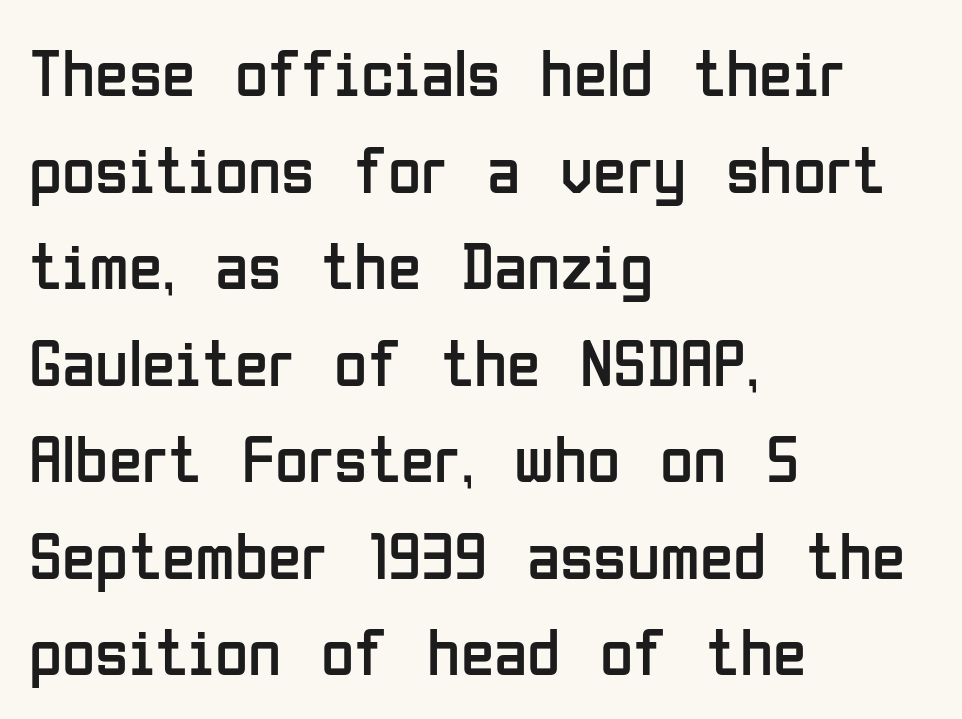
{"serif": "no", "italic": "no", "bold": "no", "weight": "regular", "width": "condensed", "stroke_contrast": "low", "x_height": "medium", "monospaced": "no", "underline": "no", "align": "left", "line_spacing": "normal", "line_spacing_ratio": 1.42, "letter_spacing": "normal", "letter_spacing_em": 0.0, "glyph_px": 68}
